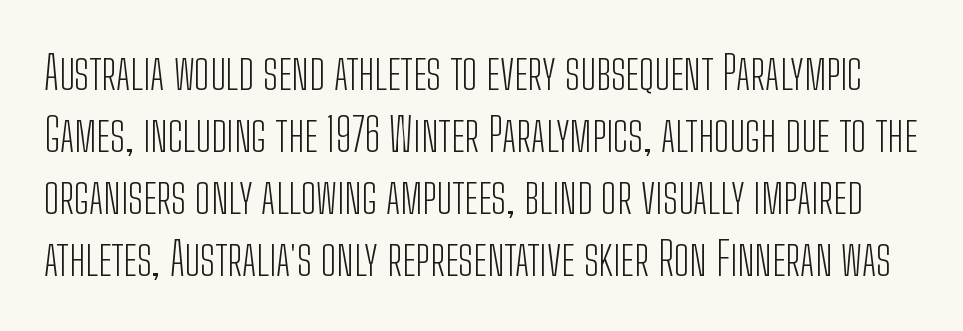
{"serif": "no", "italic": "no", "bold": "no", "weight": "light", "width": "condensed", "stroke_contrast": "low", "x_height": "medium", "monospaced": "no", "underline": "no", "line_spacing": "normal", "line_spacing_ratio": 1.35, "letter_spacing": "normal", "letter_spacing_em": 0.0, "glyph_px": 46}
